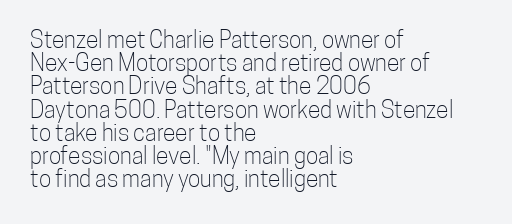
The image shows 23 px text type, upright; set left-aligned, tight line spacing (1.01x), normal letter spacing, not underlined.
